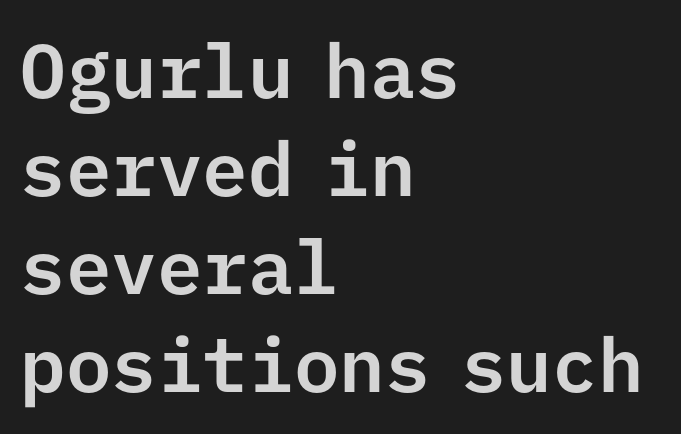
The image shows 76 px sans-serif type, upright, monospaced; set left-aligned, normal line spacing (1.29x), normal letter spacing, not underlined; low stroke contrast and a medium x-height.
